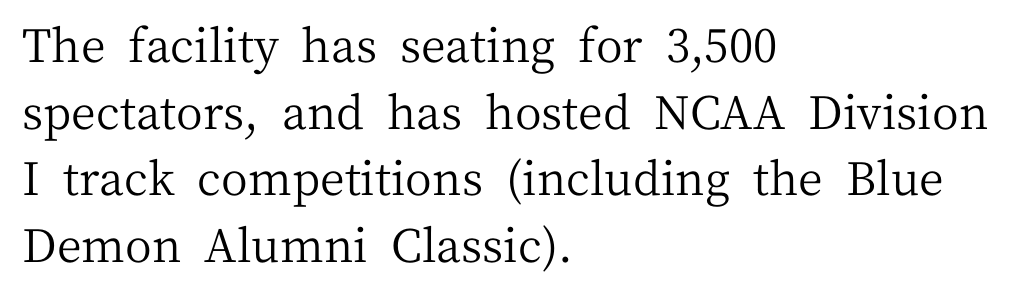
Between one letter and the next there's only the usual sliver of space. The strip under each line holds only bare page. These lines stack with their left ends in a neat column. The passage shown is typed in a proportional face where columns would drift.
